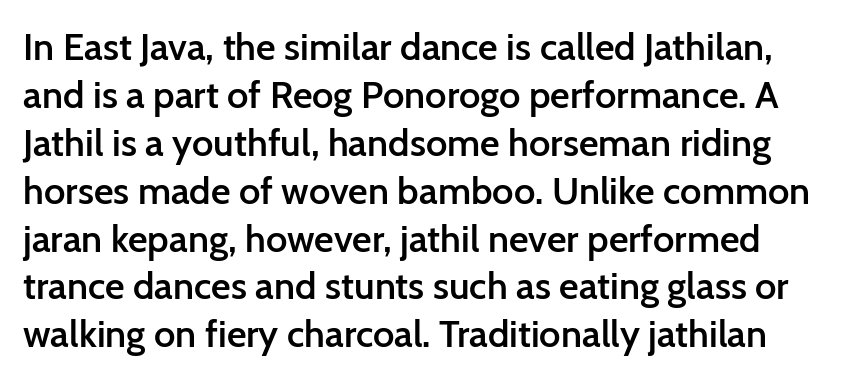
The image shows 38 px semibold sans-serif type, upright; set normal line spacing (1.26x), normal letter spacing, not underlined; low stroke contrast and a medium x-height.
